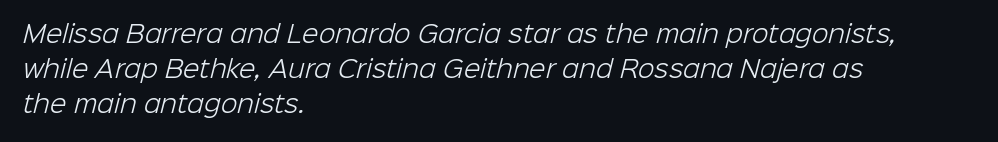
The image shows 24 px text type; set left-aligned, normal line spacing (1.46x), normal letter spacing, not underlined.
